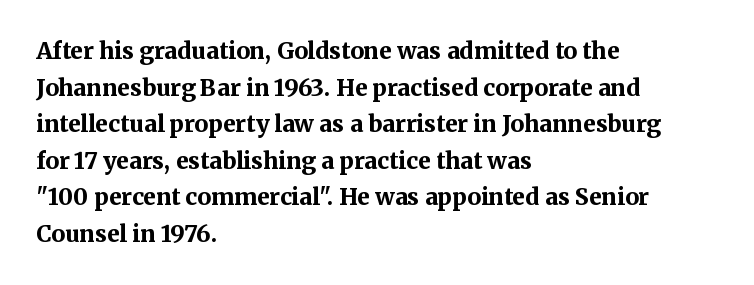
Q: Is the text bold? A: Yes.
Q: Is the text italic (slanted)? A: No, it is upright.
Q: Is the text underlined? A: No.
Q: How is the paragraph aligned? A: Left-aligned.
Q: Is the spacing between letters normal or unusually wide? A: Normal.
Q: Is the spacing between lines tight, normal or loose? A: Normal.
